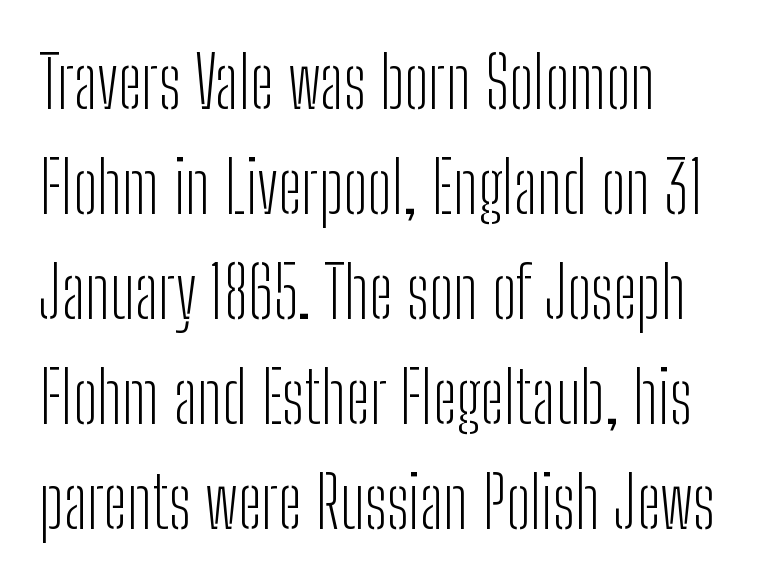
The image shows 71 px light, condensed sans-serif type, upright; set left-aligned, normal line spacing (1.48x), normal letter spacing, not underlined; low stroke contrast and a medium x-height.
